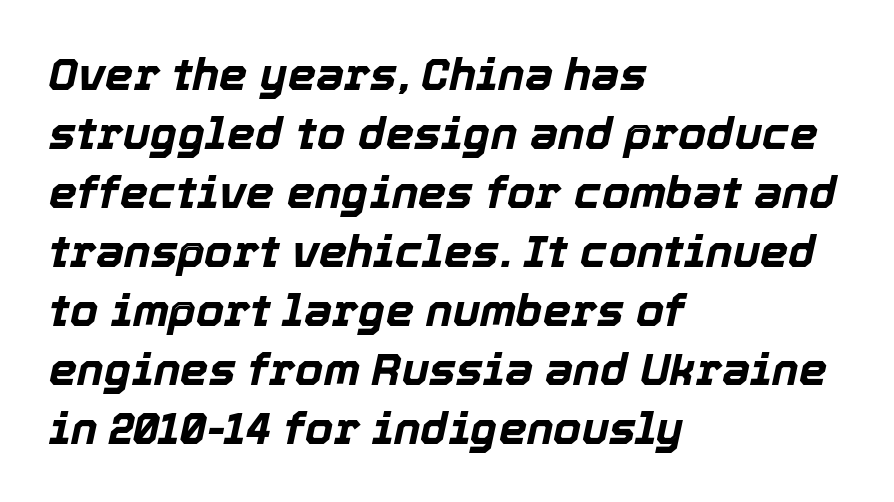
Q: Is the text bold? A: Yes.
Q: Is the text italic (slanted)? A: Yes, it leans right by about 12 degrees.
Q: Is the text underlined? A: No.
Q: How is the paragraph aligned? A: Left-aligned.
Q: Is the spacing between letters normal or unusually wide? A: Normal.
Q: Is the spacing between lines tight, normal or loose? A: Normal.
Q: Width (condensed, normal, or wide)? A: Normal.
Q: x-height? A: Medium.
Q: Monospaced? A: No.
